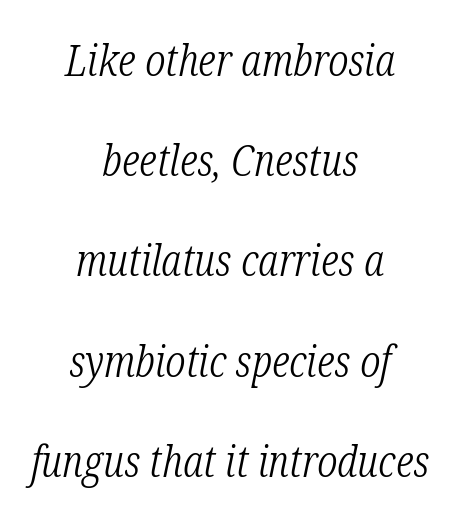
Q: Is the text bold? A: No.
Q: Is the text italic (slanted)? A: Yes, it leans right by about 12 degrees.
Q: Is the typeface a serif or a sans-serif typeface? A: Serif.
Q: Is the text underlined? A: No.
Q: How is the paragraph aligned? A: Centered.
Q: Is the spacing between letters normal or unusually wide? A: Normal.
Q: Is the spacing between lines tight, normal or loose? A: Loose.
Q: Width (condensed, normal, or wide)? A: Condensed.
Q: Stroke contrast? A: Low.
Q: x-height? A: Medium.
Q: Monospaced? A: No.
